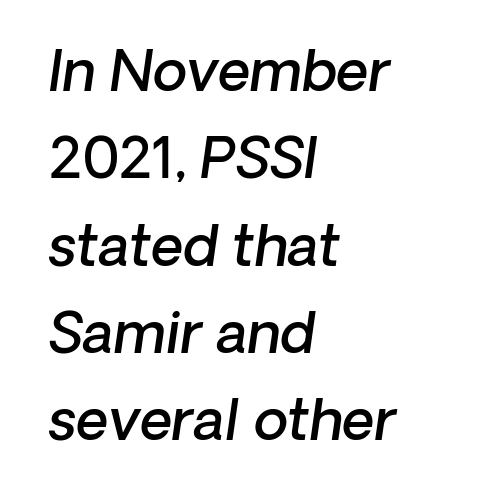
The image shows 56 px semibold type, italic (leaning right); set left-aligned, normal line spacing (1.56x), normal letter spacing, not underlined; low stroke contrast and a medium x-height.
